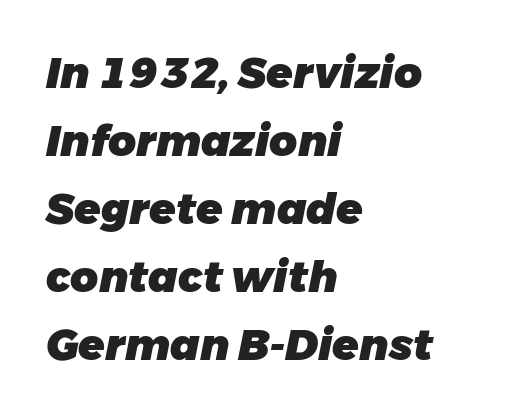
The foot of each line stays bare and open. Normally led — the rows are evenly, conventionally spaced. The axis of the letterforms is tilted away from vertical. Is this a fixed-width face? No — the glyphs have proportional, varying widths.
